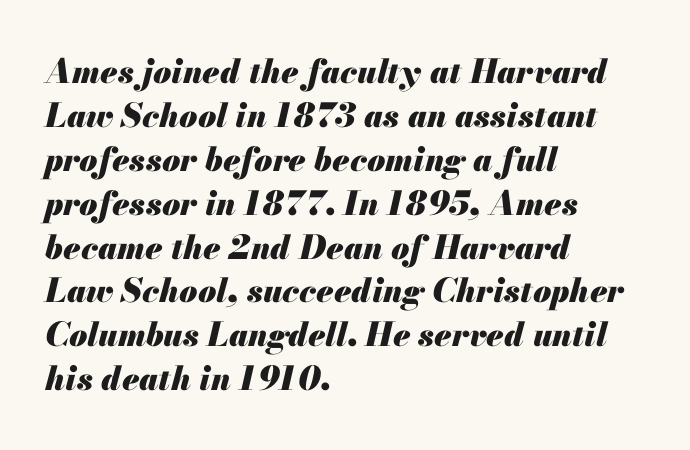
Q: Is the text bold? A: Yes.
Q: Is the text italic (slanted)? A: Yes, it leans right by about 13 degrees.
Q: Is the text underlined? A: No.
Q: How is the paragraph aligned? A: Left-aligned.
Q: Is the spacing between letters normal or unusually wide? A: Normal.
Q: Is the spacing between lines tight, normal or loose? A: Normal.
Q: Width (condensed, normal, or wide)? A: Normal.
Q: Stroke contrast? A: Medium.
Q: x-height? A: Small.
Q: Monospaced? A: No.
